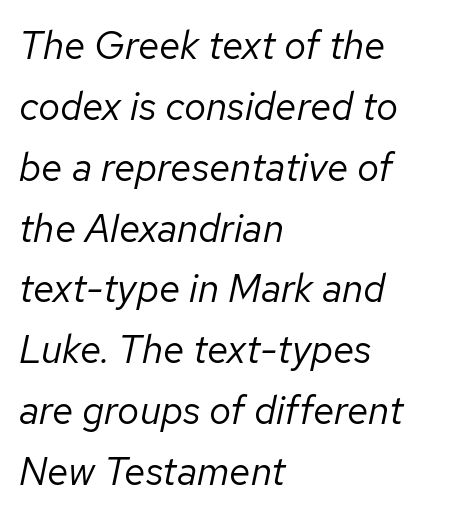
Q: Is the text bold? A: No.
Q: Is the text italic (slanted)? A: Yes, it leans right by about 12 degrees.
Q: Is the text underlined? A: No.
Q: How is the paragraph aligned? A: Left-aligned.
Q: Is the spacing between letters normal or unusually wide? A: Normal.
Q: Is the spacing between lines tight, normal or loose? A: Normal.
Q: Width (condensed, normal, or wide)? A: Normal.
Q: Stroke contrast? A: Low.
Q: x-height? A: Medium.
Q: Monospaced? A: No.
